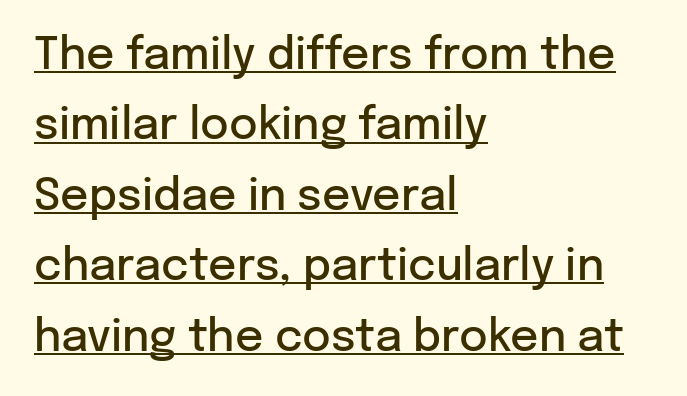
Q: Is the text bold? A: Semi-bold.
Q: Is the text italic (slanted)? A: No, it is upright.
Q: Is the typeface a serif or a sans-serif typeface? A: Sans-serif.
Q: Is the text underlined? A: Yes.
Q: How is the paragraph aligned? A: Left-aligned.
Q: Is the spacing between letters normal or unusually wide? A: Normal.
Q: Is the spacing between lines tight, normal or loose? A: Normal.
Q: Width (condensed, normal, or wide)? A: Normal.
Q: Stroke contrast? A: Low.
Q: x-height? A: Medium.
Q: Monospaced? A: No.
